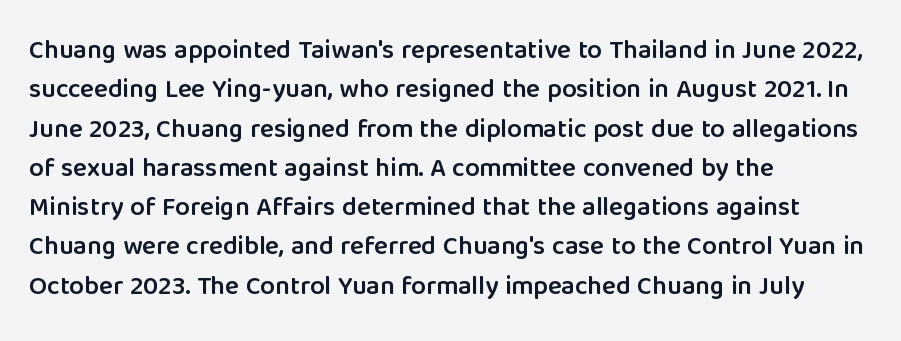
Layout note: lines flush left. The rendering uses a moderate line-height, typical for paragraphs. The typography opts for an upright posture over an oblique one. Weight check: semibold — heavier than regular, not quite bold. The area under the type is left untouched.
